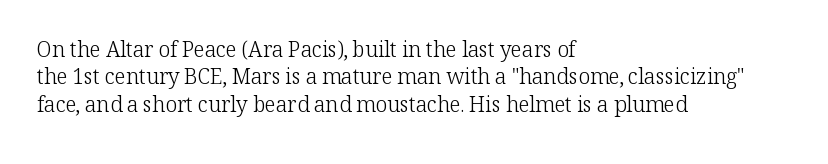
The image shows 21 px text type, upright; set left-aligned, normal line spacing (1.3x), normal letter spacing, not underlined.
